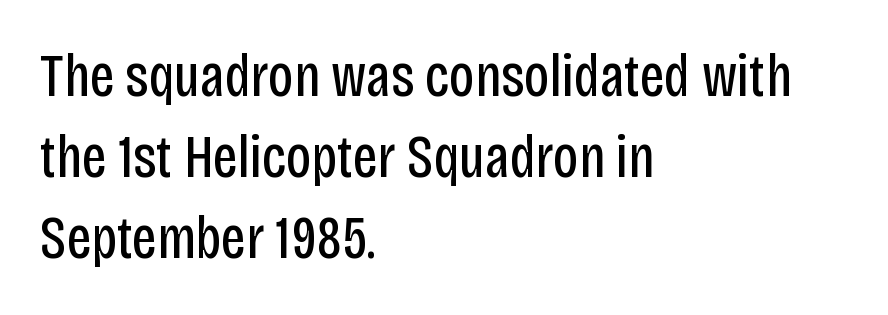
Q: Is the text bold? A: No.
Q: Is the text italic (slanted)? A: No, it is upright.
Q: Is the typeface a serif or a sans-serif typeface? A: Sans-serif.
Q: Is the text underlined? A: No.
Q: How is the paragraph aligned? A: Left-aligned.
Q: Is the spacing between letters normal or unusually wide? A: Normal.
Q: Is the spacing between lines tight, normal or loose? A: Normal.
Q: Width (condensed, normal, or wide)? A: Condensed.
Q: Stroke contrast? A: Low.
Q: x-height? A: Large.
Q: Monospaced? A: No.
